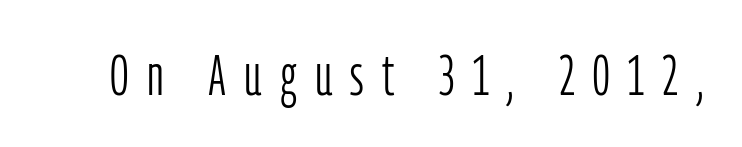
The image shows 57 px light, condensed sans-serif type, upright; set unusually wide letter spacing (+0.32 em), not underlined; low stroke contrast and a medium x-height.
